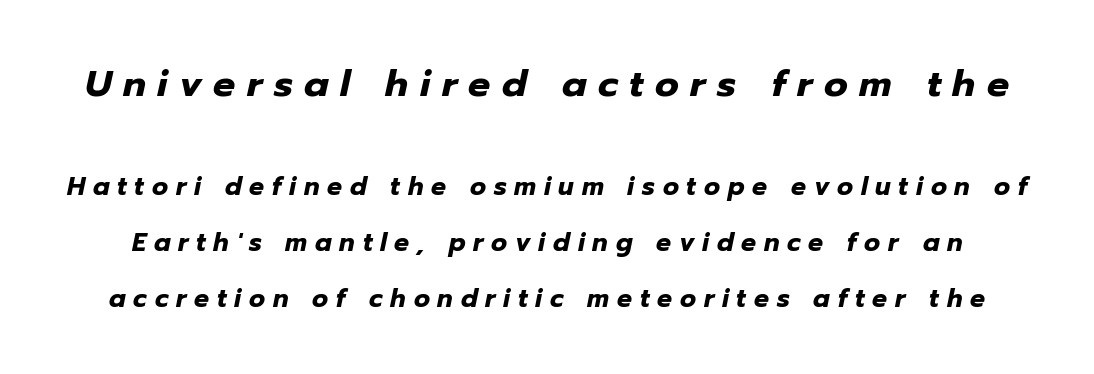
{"italic": "yes", "lean": "right", "slant_degrees": 12, "bold": "yes", "weight": "heavy", "width": "normal", "stroke_contrast": "low", "x_height": "medium", "monospaced": "no", "underline": "no", "line_spacing": "loose", "line_spacing_ratio": 2.24, "letter_spacing": "wide", "letter_spacing_em": 0.31, "larger_block": "first", "size_ratio": 1.48, "glyph_px": 37}
